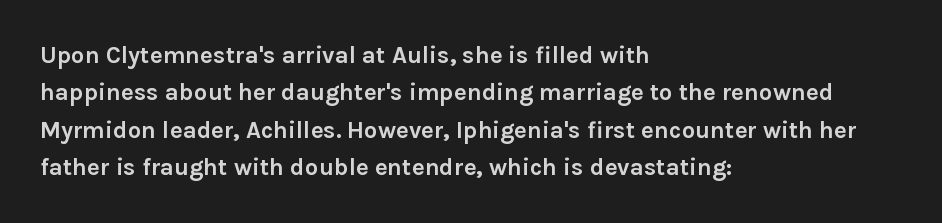
Q: Is the text bold? A: Yes.
Q: Is the text italic (slanted)? A: No, it is upright.
Q: Is the text underlined? A: No.
Q: How is the paragraph aligned? A: Left-aligned.
Q: Is the spacing between letters normal or unusually wide? A: Normal.
Q: Is the spacing between lines tight, normal or loose? A: Normal.
